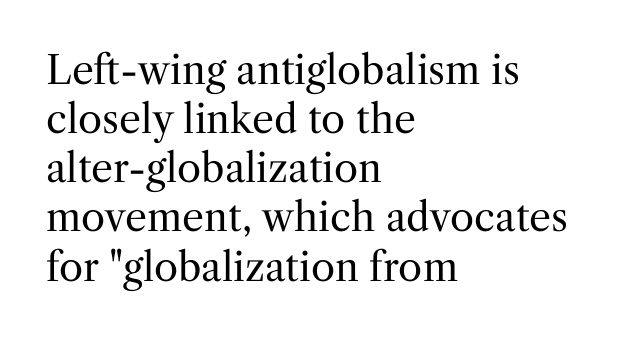
Q: Is the text bold? A: No.
Q: Is the text italic (slanted)? A: No, it is upright.
Q: Is the typeface a serif or a sans-serif typeface? A: Serif.
Q: Is the text underlined? A: No.
Q: How is the paragraph aligned? A: Left-aligned.
Q: Is the spacing between letters normal or unusually wide? A: Normal.
Q: Is the spacing between lines tight, normal or loose? A: Normal.
Q: Width (condensed, normal, or wide)? A: Normal.
Q: Stroke contrast? A: Medium.
Q: x-height? A: Medium.
Q: Monospaced? A: No.
